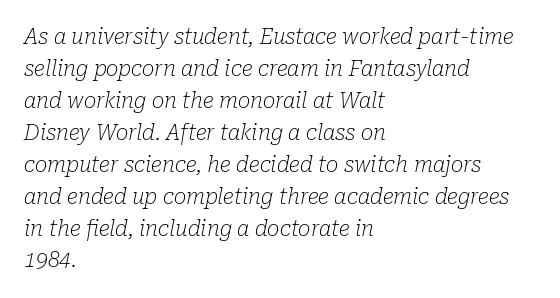
{"italic": "yes", "lean": "right", "slant_degrees": 10, "bold": "no", "underline": "no", "align": "left", "line_spacing": "normal", "line_spacing_ratio": 1.52, "letter_spacing": "normal", "letter_spacing_em": 0.0, "glyph_px": 21}
